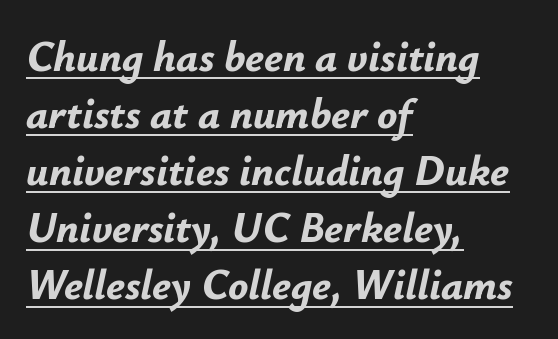
This sample carries an underscore along the baseline area. Glyph-to-glyph distance matches everyday printed text. Which margin do the lines hug? The left one — the right edge is uneven. How would I describe the line gaps? Plain and ordinary. Each glyph is drawn with heavy, bold strokes.
